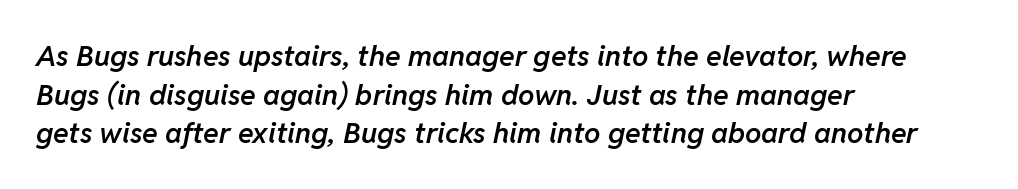
Line spacing here is normal. The passage shown is typed in a proportional face where columns would drift. The glyphs have the mass of a demibold cut, below bold. The specimen omits any rule beneath the text block's lines. Alignment: flush left. Posture: slanted.
